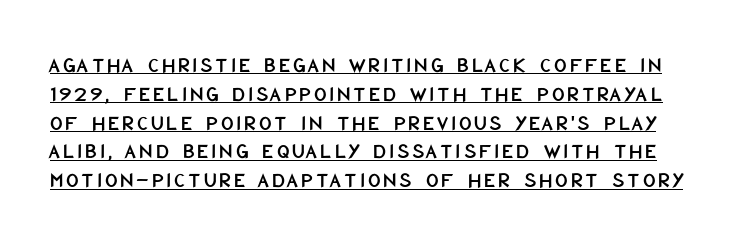
The face used here appears with an underline applied. The lettering stays uniformly vertical, giving the passage a roman look. A normal amount of white space separates one row of letters from the next.
